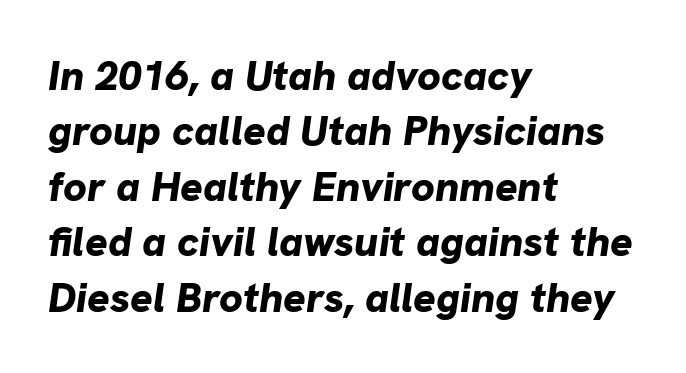
The image shows 42 px bold type, italic (leaning right); set left-aligned, normal line spacing (1.32x), normal letter spacing, not underlined; low stroke contrast and a medium x-height.
